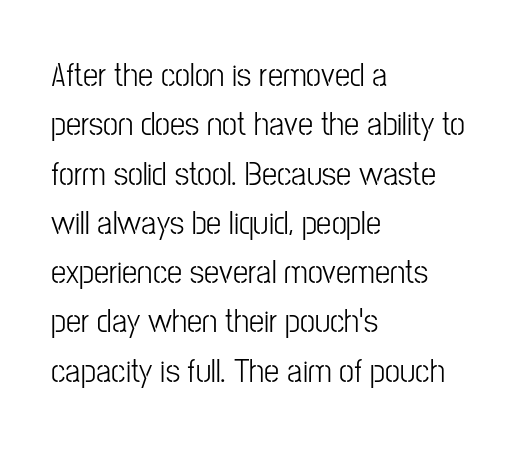
{"serif": "no", "italic": "no", "width": "condensed", "stroke_contrast": "low", "x_height": "medium", "monospaced": "no", "underline": "no", "align": "left", "line_spacing": "normal", "line_spacing_ratio": 1.45, "letter_spacing": "normal", "letter_spacing_em": 0.0, "glyph_px": 34}
